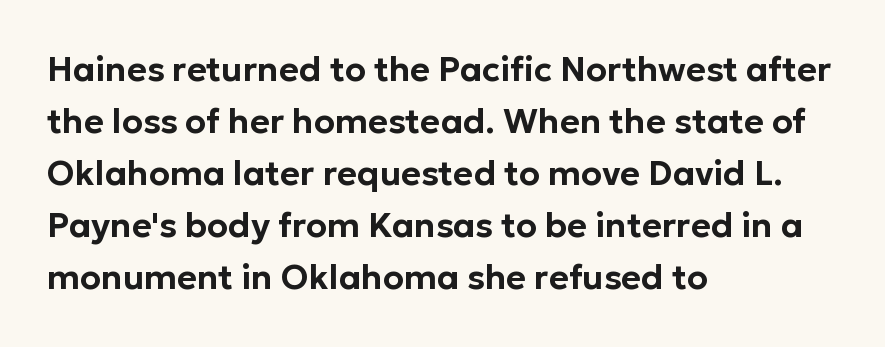
{"serif": "no", "italic": "no", "width": "normal", "stroke_contrast": "low", "x_height": "medium", "monospaced": "no", "underline": "no", "align": "left", "line_spacing": "normal", "line_spacing_ratio": 1.53, "letter_spacing": "normal", "letter_spacing_em": 0.0, "glyph_px": 34}
